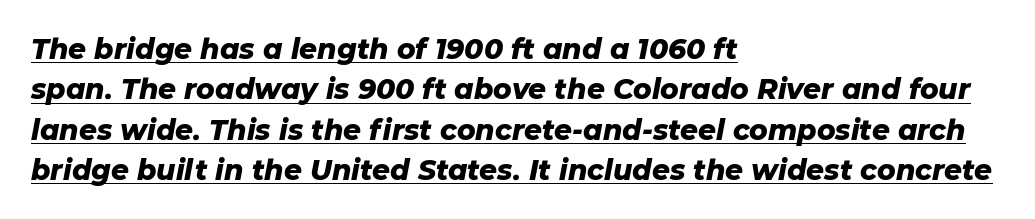
{"italic": "yes", "lean": "right", "slant_degrees": 11, "bold": "yes", "weight": "heavy", "width": "normal", "stroke_contrast": "low", "x_height": "medium", "monospaced": "no", "underline": "yes", "align": "left", "line_spacing": "normal", "line_spacing_ratio": 1.44, "letter_spacing": "normal", "letter_spacing_em": 0.0, "glyph_px": 28}
